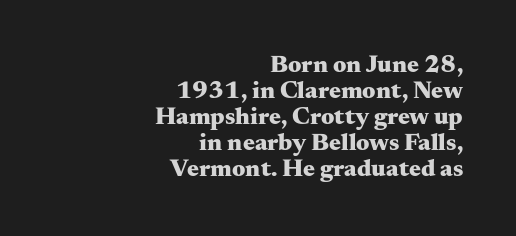
Cramped leading. The passage shown is not underscored anywhere. The typesetting leans heavy: a genuine bold. Leftover space on each line is placed entirely before the opening word.
